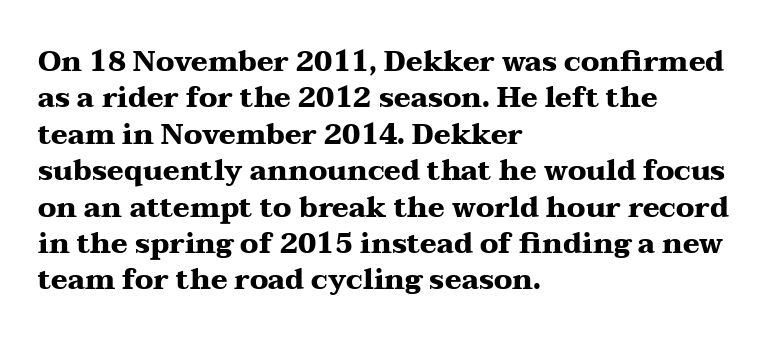
The image shows 28 px heavy, wide serif type, upright; set left-aligned, normal line spacing (1.3x), normal letter spacing, not underlined; medium stroke contrast and a medium x-height.
